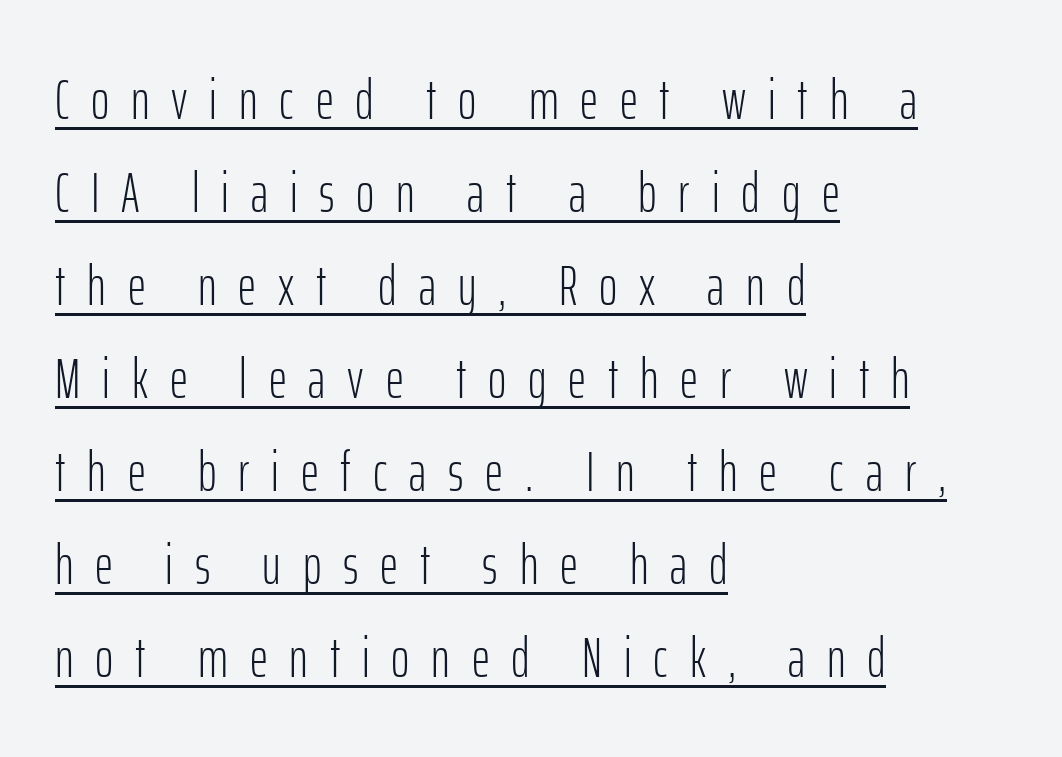
The image shows 56 px light, condensed sans-serif type, upright; set left-aligned, normal line spacing (1.66x), unusually wide letter spacing (+0.39 em), underlined; low stroke contrast and a medium x-height.
